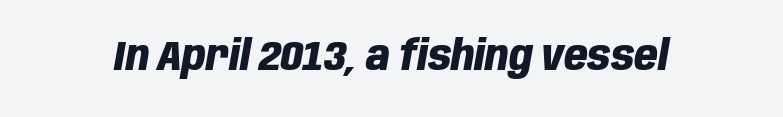
{"italic": "yes", "lean": "right", "slant_degrees": 10, "bold": "yes", "weight": "heavy", "width": "condensed", "stroke_contrast": "low", "x_height": "large", "monospaced": "no", "underline": "no", "letter_spacing": "normal", "letter_spacing_em": 0.0, "glyph_px": 41}
